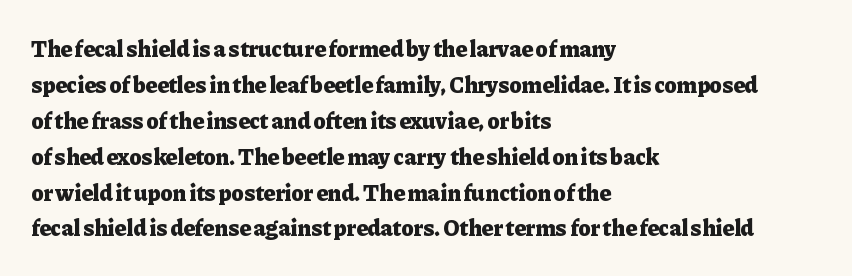
Q: Is the text bold? A: Yes.
Q: Is the text italic (slanted)? A: No, it is upright.
Q: Is the text underlined? A: No.
Q: How is the paragraph aligned? A: Left-aligned.
Q: Is the spacing between letters normal or unusually wide? A: Normal.
Q: Is the spacing between lines tight, normal or loose? A: Normal.
